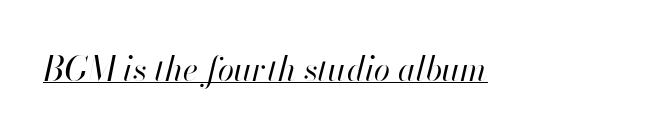
The image shows 33 px regular-weight type, italic (leaning right); set normal letter spacing, underlined; high stroke contrast and a small x-height.
